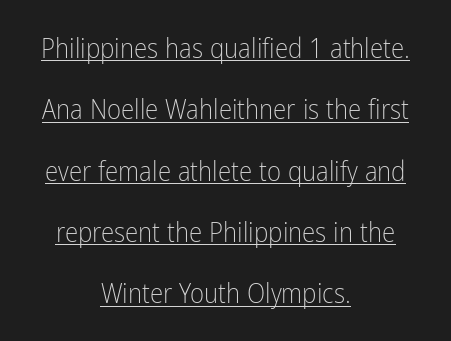
Q: Is the text bold? A: No.
Q: Is the text italic (slanted)? A: No, it is upright.
Q: Is the text underlined? A: Yes.
Q: How is the paragraph aligned? A: Centered.
Q: Is the spacing between letters normal or unusually wide? A: Normal.
Q: Is the spacing between lines tight, normal or loose? A: Loose.
